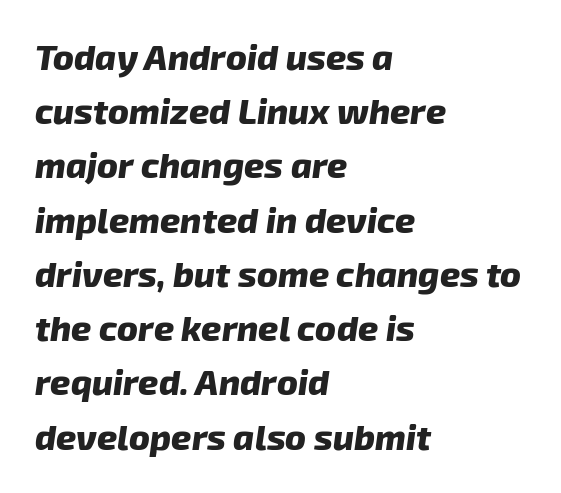
{"italic": "yes", "lean": "right", "slant_degrees": 8, "bold": "yes", "weight": "heavy", "width": "normal", "stroke_contrast": "low", "x_height": "medium", "monospaced": "no", "underline": "no", "align": "left", "line_spacing": "normal", "line_spacing_ratio": 1.55, "letter_spacing": "normal", "letter_spacing_em": 0.0, "glyph_px": 35}
